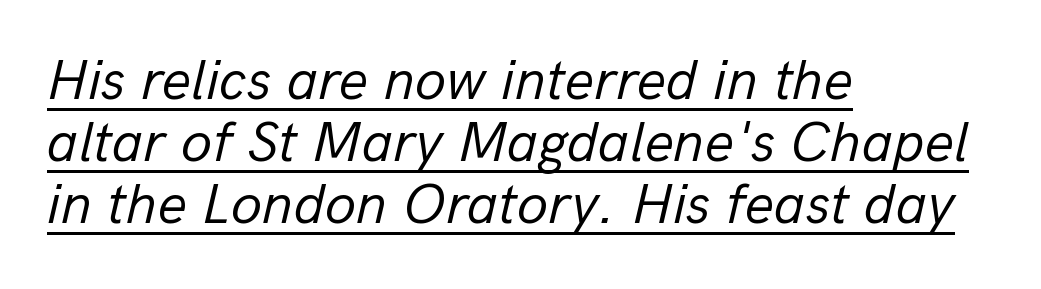
The image shows 57 px regular-weight type, italic (leaning right); set left-aligned, tight line spacing (1.09x), normal letter spacing, underlined; low stroke contrast and a medium x-height.
